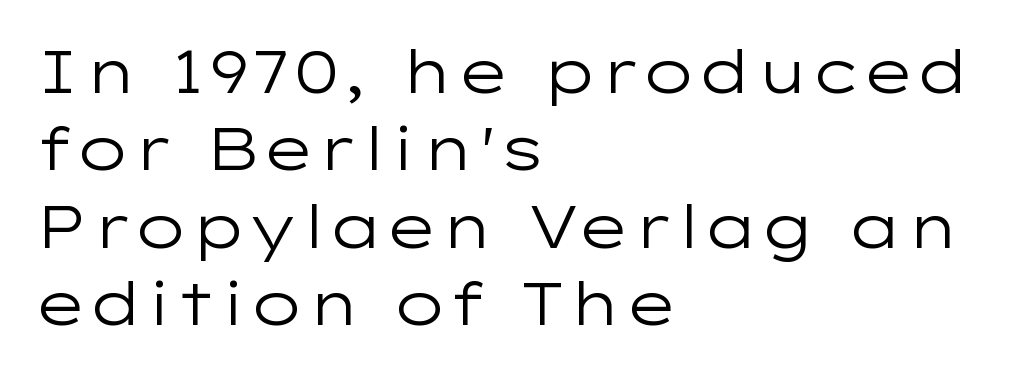
Quick note: underline off. Do the characters align in a grid? No, the font is proportional. Spacing between characters is what you'd get straight out of the box. Visually the block forms a straight wall on the left and a jagged coastline on the right. Students, observe: this is what conventionally led text looks like. Upright lettering throughout.
